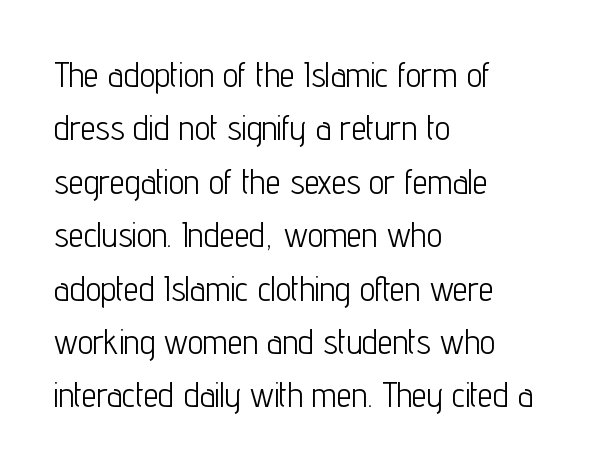
A typesetter would call this proportional, since set widths differ per character. Honestly, the letter spacing is just normal — you wouldn't notice it. Rendered with straight, roman letterforms. Glance below the letters and you will spot only blank space. Every row of glyphs begins at an identical x-position on the left. A sans-serif font was chosen for this passage.
